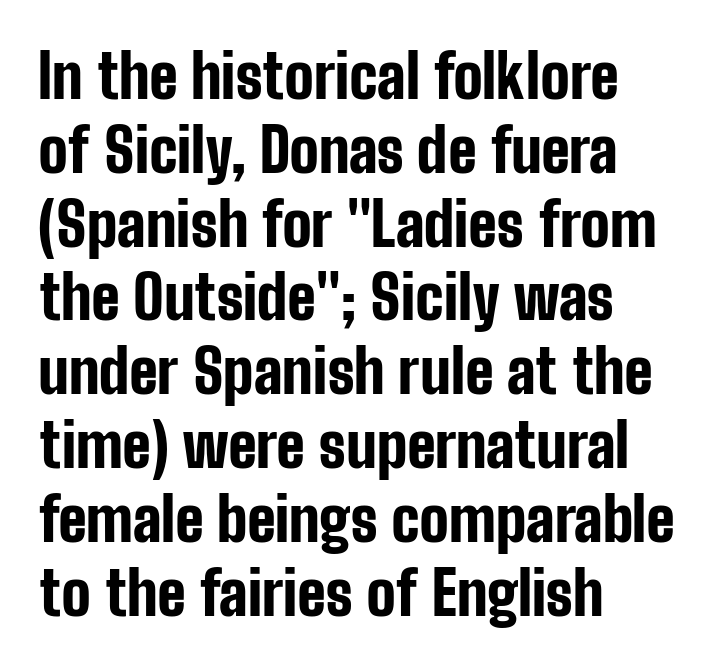
{"serif": "no", "italic": "no", "bold": "yes", "weight": "bold", "width": "condensed", "stroke_contrast": "low", "x_height": "medium", "monospaced": "no", "underline": "no", "align": "left", "line_spacing_ratio": 1.21, "letter_spacing": "normal", "letter_spacing_em": 0.0, "glyph_px": 61}
